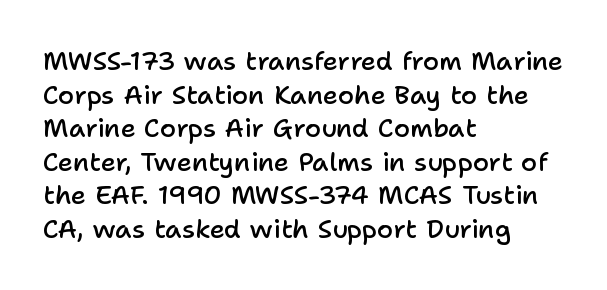
The image shows 26 px text type, upright; set left-aligned, normal line spacing (1.29x), normal letter spacing, not underlined.
